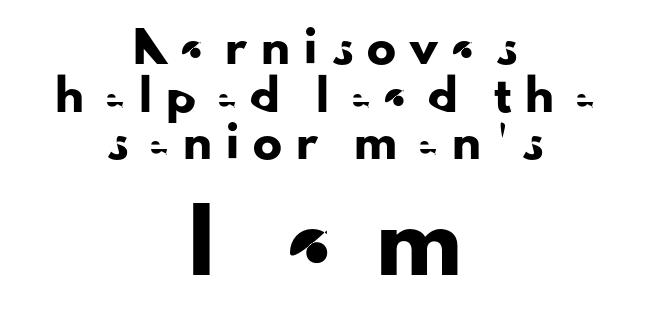
The image shows 58 px sans-serif type, upright; set centered, normal line spacing (1.64x), unusually wide letter spacing (+0.49 em), not underlined; the second (bottom) block is 2.0x larger; low stroke contrast and a small x-height.
